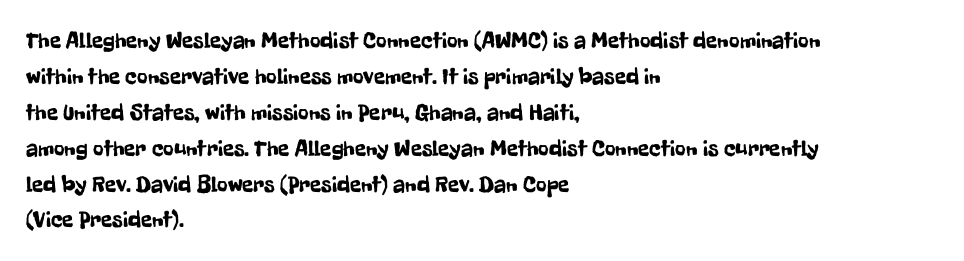
The image shows 23 px text type, upright; set left-aligned, normal line spacing (1.56x), normal letter spacing, not underlined.
